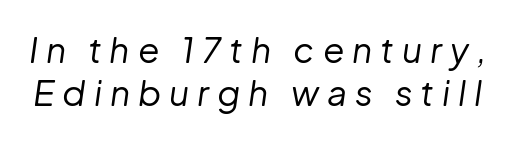
Emphasis-style slanted type is in use. No word sits above an underline. A quiet, ordinary-to-light weight characterises the typeface. You could only call the tracking loose — the letters float apart.
